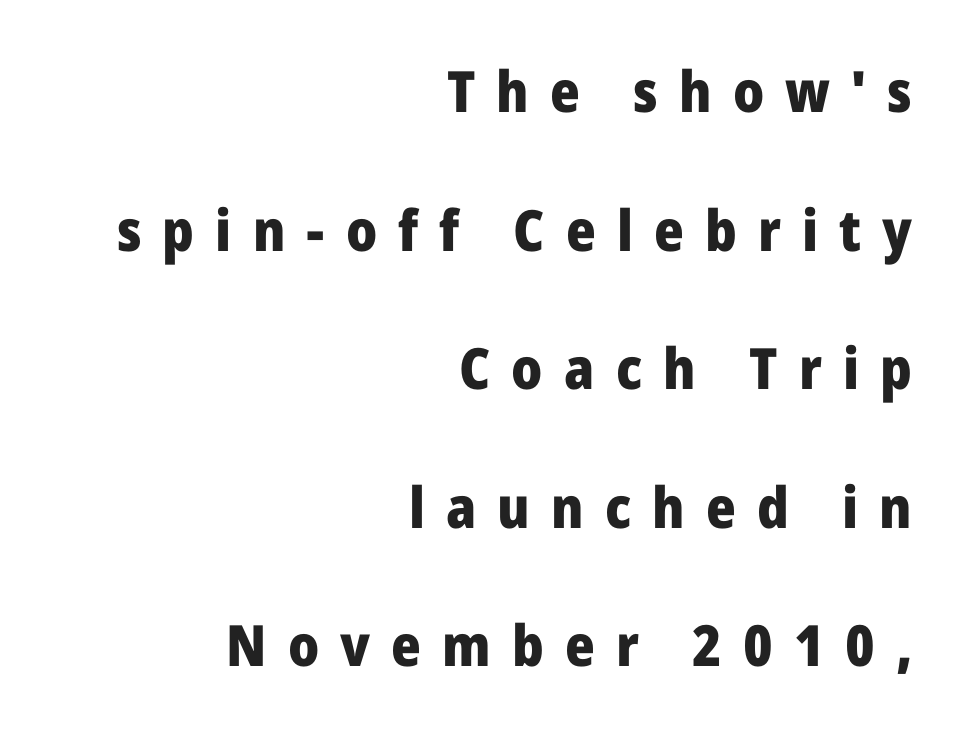
The image shows 57 px heavy sans-serif type, upright; set right-aligned, loose line spacing (2.43x), unusually wide letter spacing (+0.37 em), not underlined; low stroke contrast and a medium x-height.
